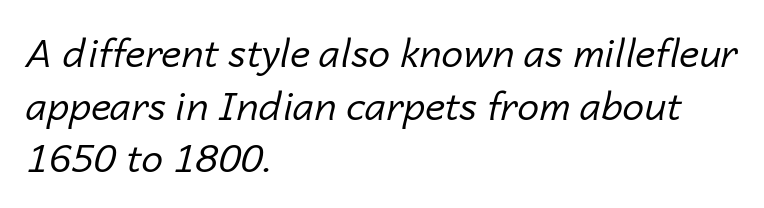
{"italic": "yes", "lean": "right", "slant_degrees": 14, "bold": "no", "weight": "regular", "width": "normal", "stroke_contrast": "low", "x_height": "medium", "monospaced": "no", "underline": "no", "align": "left", "line_spacing": "normal", "line_spacing_ratio": 1.35, "letter_spacing": "normal", "letter_spacing_em": 0.0, "glyph_px": 39}
